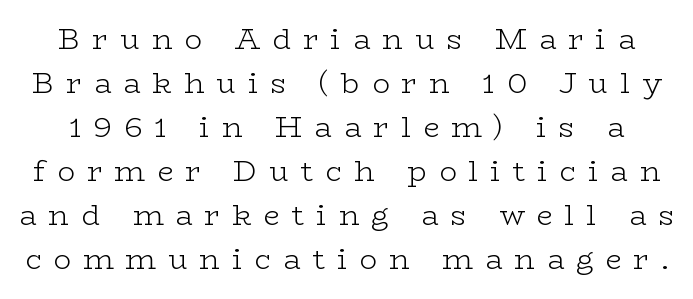
The typesetting does not lean heavy: it is not bold. The type family on display is of the serif kind. Observe the wide spacing: letters keep a clear distance from each other. Anything drawn beneath the words? Only blank space.
